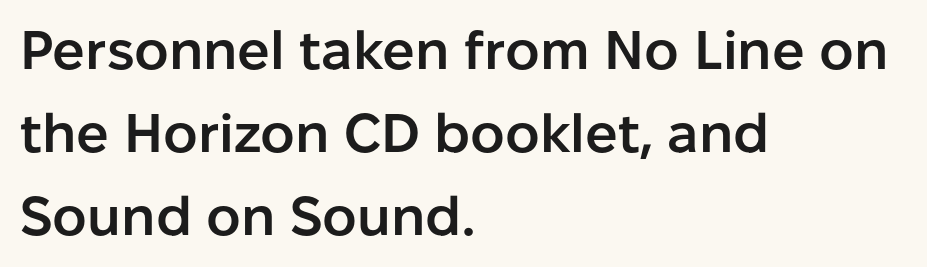
{"serif": "no", "italic": "no", "bold": "semi", "weight": "semibold", "width": "normal", "stroke_contrast": "low", "x_height": "medium", "monospaced": "no", "underline": "no", "align": "left", "line_spacing": "normal", "line_spacing_ratio": 1.54, "letter_spacing": "normal", "letter_spacing_em": 0.0, "glyph_px": 54}
